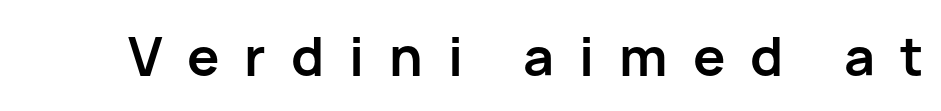
{"serif": "no", "italic": "no", "bold": "yes", "weight": "semibold", "width": "normal", "stroke_contrast": "low", "x_height": "medium", "monospaced": "no", "underline": "no", "letter_spacing": "wide", "letter_spacing_em": 0.46, "glyph_px": 54}
